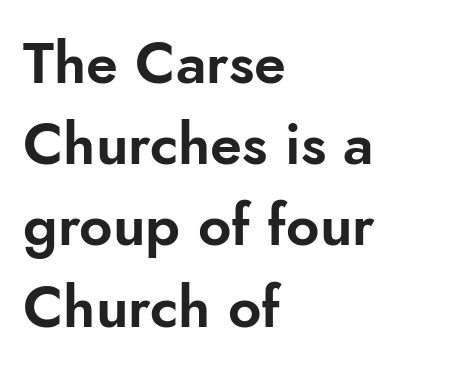
{"serif": "no", "italic": "no", "width": "normal", "stroke_contrast": "low", "x_height": "small", "monospaced": "no", "underline": "no", "align": "left", "line_spacing": "normal", "line_spacing_ratio": 1.4, "letter_spacing": "normal", "letter_spacing_em": 0.0, "glyph_px": 58}
